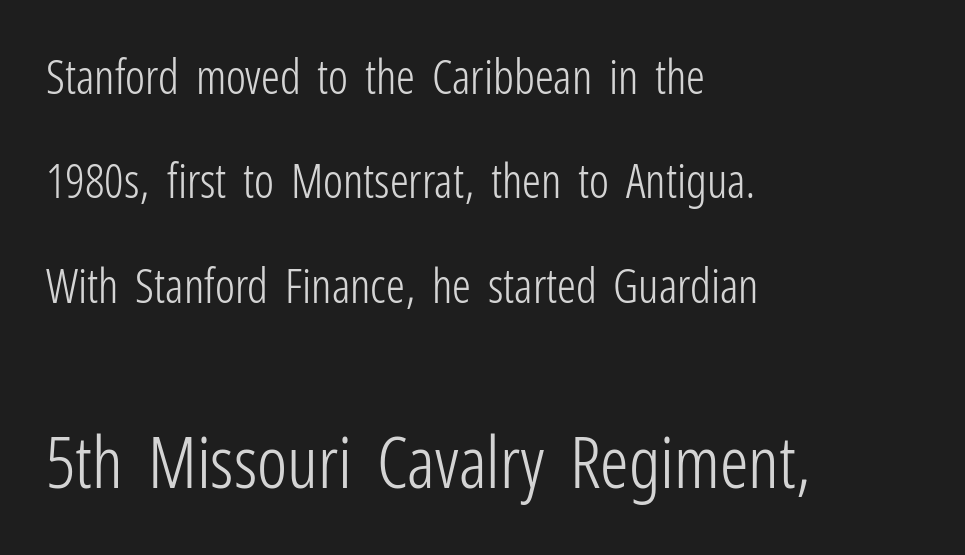
{"serif": "no", "italic": "no", "bold": "no", "weight": "light", "width": "condensed", "stroke_contrast": "low", "x_height": "medium", "monospaced": "no", "underline": "no", "align": "left", "line_spacing": "loose", "line_spacing_ratio": 2.22, "letter_spacing": "normal", "letter_spacing_em": 0.0, "larger_block": "second", "size_ratio": 1.51, "glyph_px": 71}
